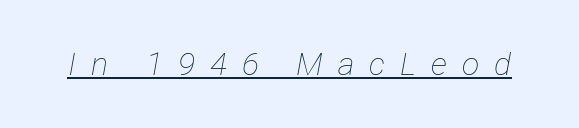
{"italic": "yes", "lean": "right", "slant_degrees": 12, "bold": "no", "weight": "thin", "width": "condensed", "stroke_contrast": "low", "x_height": "medium", "monospaced": "no", "underline": "yes", "letter_spacing": "wide", "letter_spacing_em": 0.47, "glyph_px": 32}
